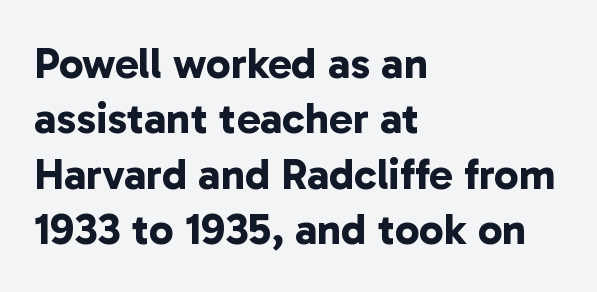
Short note: letters normally spaced. I'd describe the lettering as bold — thick and assertive. This is sans-serif lettering, the kind often seen on screens and signage. The block of text has a typical density, with ordinary space between rows. The specimen omits any rule beneath the text block's lines. Horizontally, the lines are justified to the leading edge only.
